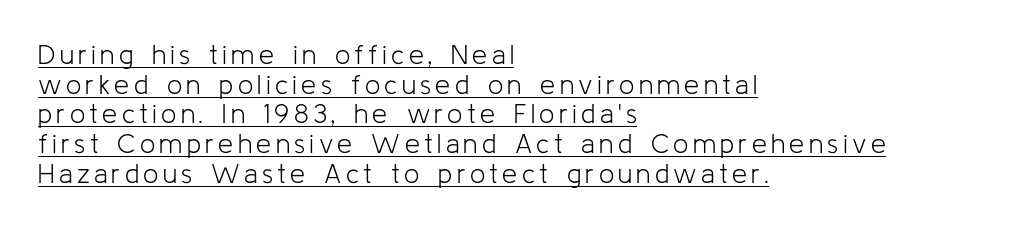
These lines huddle together more closely than default settings would place them. Does the copy run flush right? No — it runs flush left. This is underlined copy, the kind a proofreader might mark for attention. Is the type heavy? It reads as light-to-regular instead. Rendered with straight, roman letterforms.
